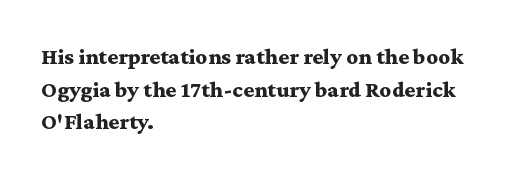
The image shows 23 px bold type, upright; set left-aligned, normal line spacing (1.42x), normal letter spacing, not underlined.
